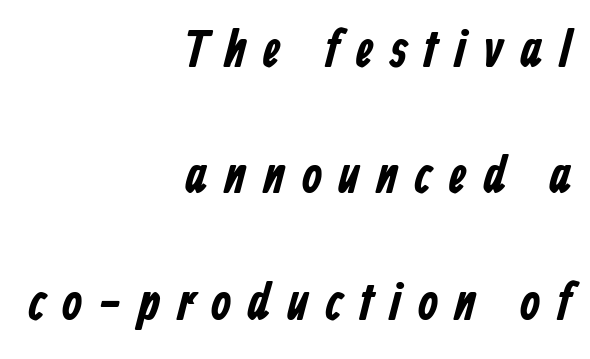
Q: Is the typeface a serif or a sans-serif typeface? A: Sans-serif.
Q: Is the text underlined? A: No.
Q: How is the paragraph aligned? A: Right-aligned.
Q: Is the spacing between letters normal or unusually wide? A: Unusually wide.
Q: Is the spacing between lines tight, normal or loose? A: Loose.
Q: Width (condensed, normal, or wide)? A: Condensed.
Q: Stroke contrast? A: Low.
Q: x-height? A: Medium.
Q: Monospaced? A: No.
